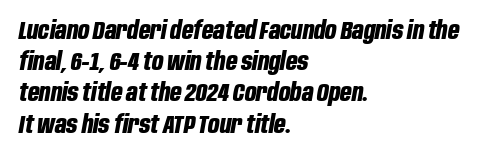
These lines carry a lot of weight — the face is fully bold. An italicized treatment has been applied to the whole sample. Characters follow at the spacing the type designer built in. The glyphs are unaccompanied by any horizontal stroke below them. Which margin do the lines hug? The left one — the right edge is uneven.
